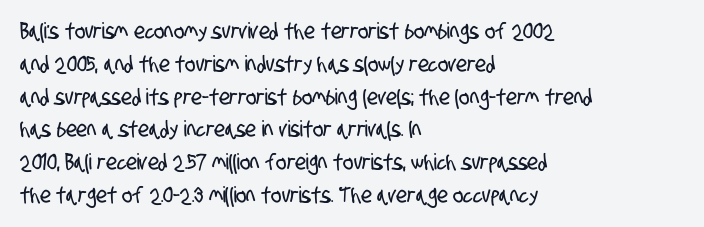
{"underline": "no", "align": "left", "line_spacing": "normal", "line_spacing_ratio": 1.49, "letter_spacing": "normal", "letter_spacing_em": 0.0, "glyph_px": 22}
